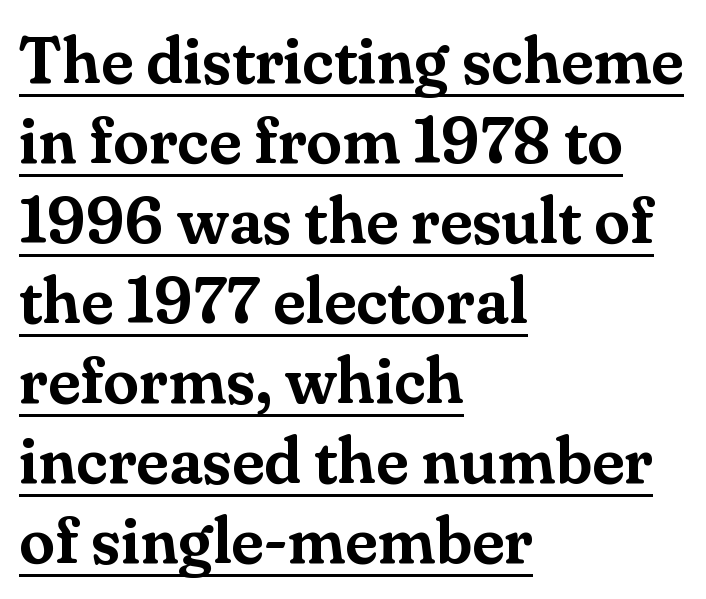
{"serif": "yes", "italic": "no", "width": "normal", "stroke_contrast": "medium", "x_height": "small", "monospaced": "no", "underline": "yes", "align": "left", "line_spacing_ratio": 1.23, "letter_spacing": "normal", "letter_spacing_em": 0.0, "glyph_px": 65}
